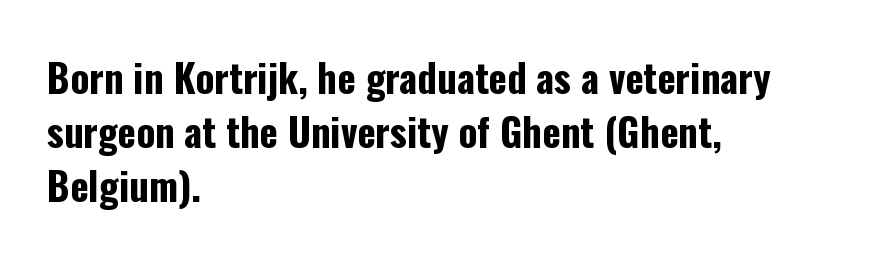
Q: Is the text bold? A: Yes.
Q: Is the text italic (slanted)? A: No, it is upright.
Q: Is the typeface a serif or a sans-serif typeface? A: Sans-serif.
Q: Is the text underlined? A: No.
Q: How is the paragraph aligned? A: Left-aligned.
Q: Is the spacing between letters normal or unusually wide? A: Normal.
Q: Is the spacing between lines tight, normal or loose? A: Normal.
Q: Width (condensed, normal, or wide)? A: Condensed.
Q: Stroke contrast? A: Low.
Q: x-height? A: Medium.
Q: Monospaced? A: No.
